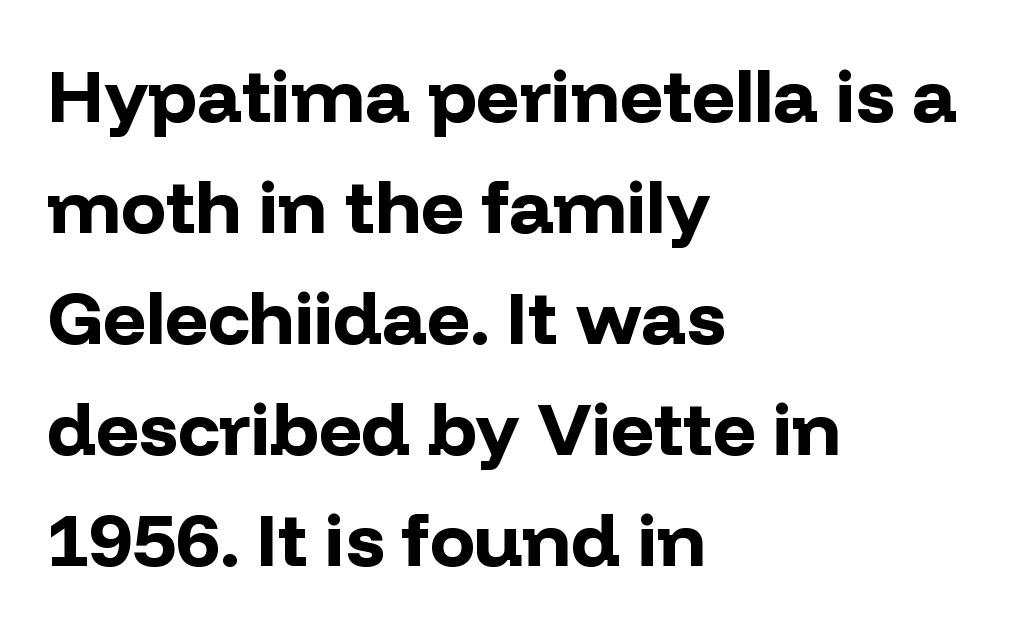
The image shows 75 px bold sans-serif type, upright; set left-aligned, normal line spacing (1.48x), normal letter spacing, not underlined; low stroke contrast and a medium x-height.
